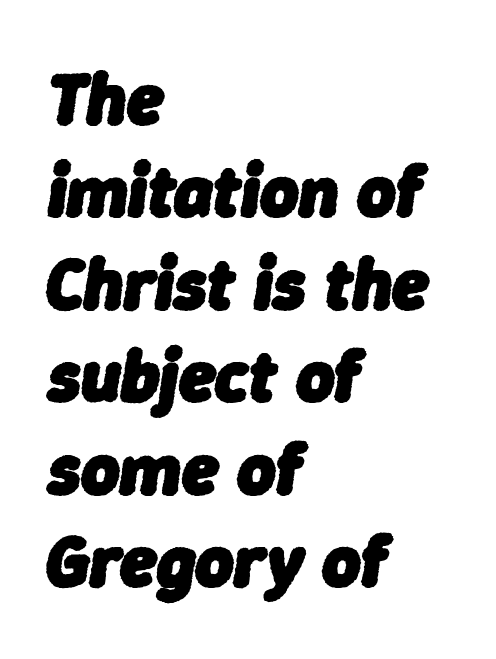
{"italic": "yes", "lean": "right", "slant_degrees": 9, "bold": "yes", "weight": "heavy", "width": "normal", "stroke_contrast": "low", "x_height": "medium", "monospaced": "no", "underline": "no", "align": "left", "line_spacing": "normal", "line_spacing_ratio": 1.25, "letter_spacing": "normal", "letter_spacing_em": 0.0, "glyph_px": 74}
